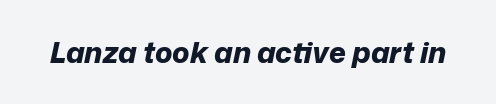
{"italic": "yes", "lean": "right", "slant_degrees": 12, "bold": "yes", "weight": "bold", "width": "normal", "stroke_contrast": "low", "x_height": "medium", "monospaced": "no", "underline": "no", "letter_spacing": "normal", "letter_spacing_em": 0.0, "glyph_px": 29}
